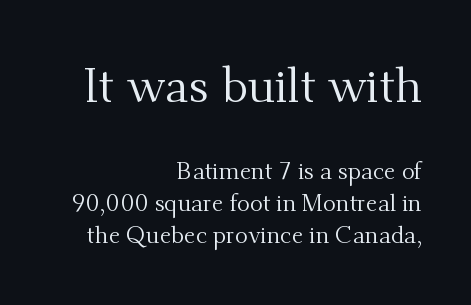
{"serif": "yes", "italic": "no", "bold": "no", "weight": "regular", "width": "normal", "stroke_contrast": "medium", "x_height": "small", "monospaced": "no", "underline": "no", "align": "right", "line_spacing": "normal", "line_spacing_ratio": 1.34, "letter_spacing": "normal", "letter_spacing_em": 0.0, "larger_block": "first", "size_ratio": 2.0, "glyph_px": 48}
